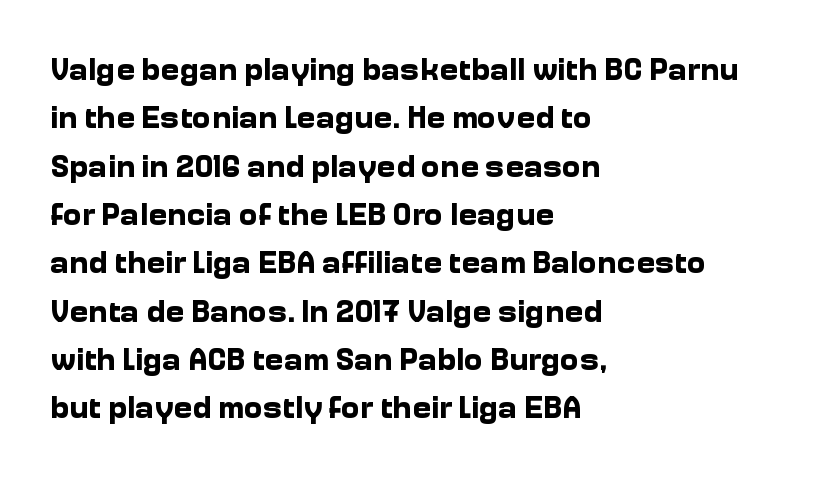
Q: Is the text bold? A: Yes.
Q: Is the text italic (slanted)? A: No, it is upright.
Q: Is the typeface a serif or a sans-serif typeface? A: Sans-serif.
Q: Is the text underlined? A: No.
Q: How is the paragraph aligned? A: Left-aligned.
Q: Is the spacing between letters normal or unusually wide? A: Normal.
Q: Is the spacing between lines tight, normal or loose? A: Normal.
Q: Width (condensed, normal, or wide)? A: Normal.
Q: Stroke contrast? A: Low.
Q: x-height? A: Medium.
Q: Monospaced? A: No.
